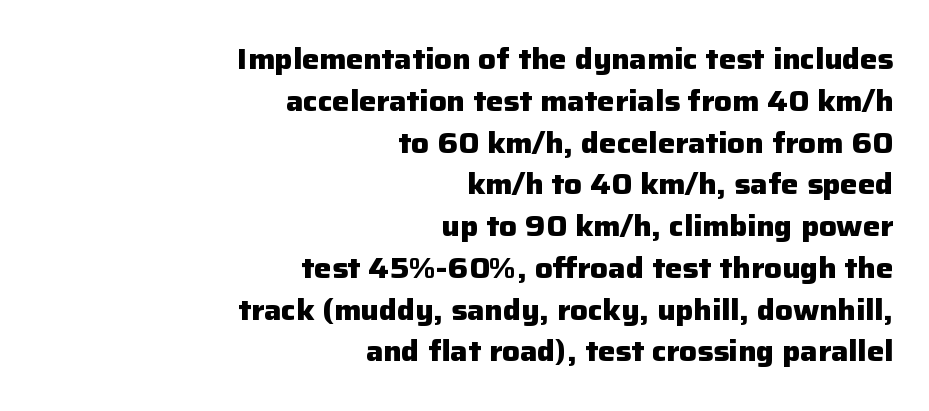
Students, observe: this is what conventionally led text looks like. You'd pick this weight for a headline — it's a proper bold. Notice how the passage keeps a crisp vertical edge on the right only. The face used here is a sans, in the tradition of grotesques and geometrics. Letter spacing: default.
